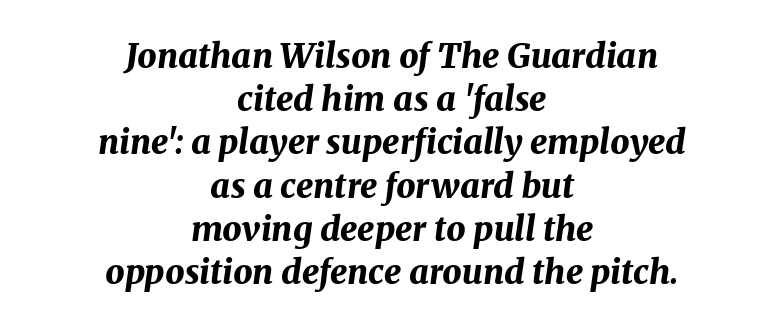
A normal amount of white space separates one row of letters from the next. Would a proofreader flag this as italicized? Yes. Its strokes are broad and dark, the hallmark of bold type. Each line is balanced around a shared central axis. A typesetter would call this proportional, since set widths differ per character. The line texture is even and compact thanks to regular tracking.
